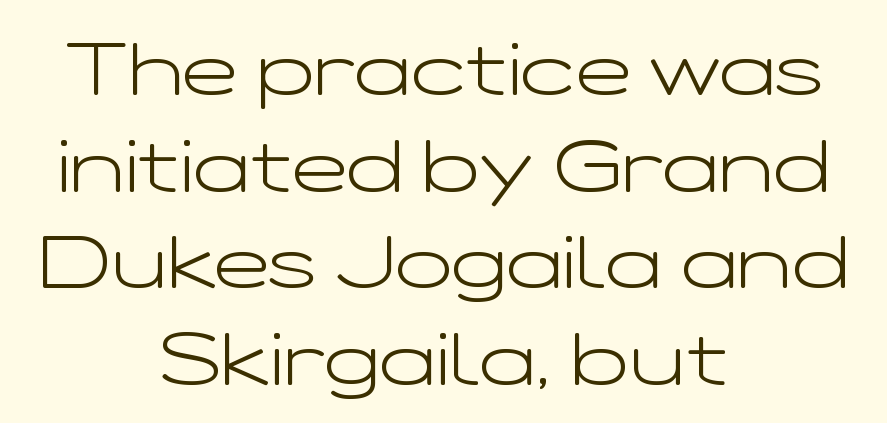
The image shows 75 px light, wide sans-serif type, upright; set centered, normal line spacing (1.29x), normal letter spacing, not underlined; low stroke contrast and a medium x-height.
